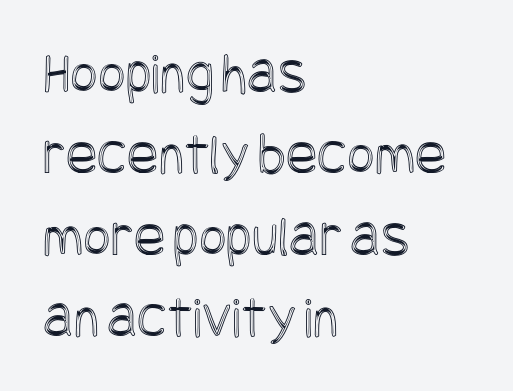
The image shows 59 px condensed type, upright; set left-aligned, normal line spacing (1.38x), normal letter spacing, not underlined; a large x-height.
